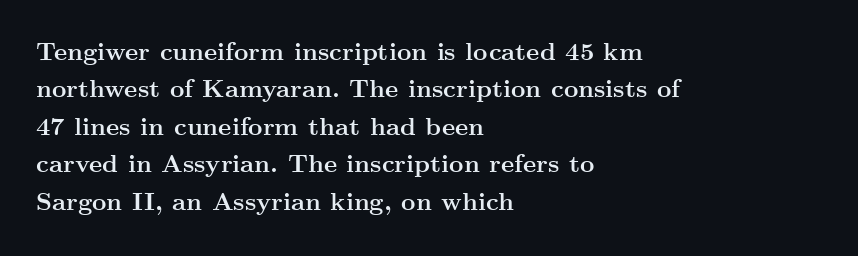
Baseline-to-baseline distance is the conventional proportion of letter height. The typesetter chose a ragged-right arrangement here. The zone under the glyphs is completely vacant. Typesetter's note: full bold, strokes at maximum text heaviness. In terms of posture, this sample is upright. The horizontal fit of the characters is conventional and even.
